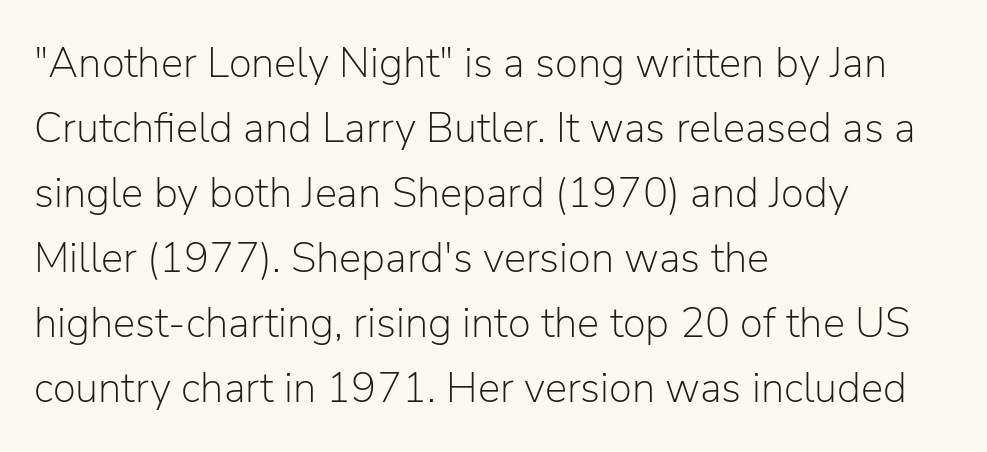
{"serif": "no", "italic": "no", "bold": "no", "weight": "light", "width": "normal", "stroke_contrast": "low", "x_height": "medium", "monospaced": "no", "underline": "no", "align": "left", "line_spacing": "normal", "line_spacing_ratio": 1.55, "letter_spacing": "normal", "letter_spacing_em": 0.0, "glyph_px": 42}
